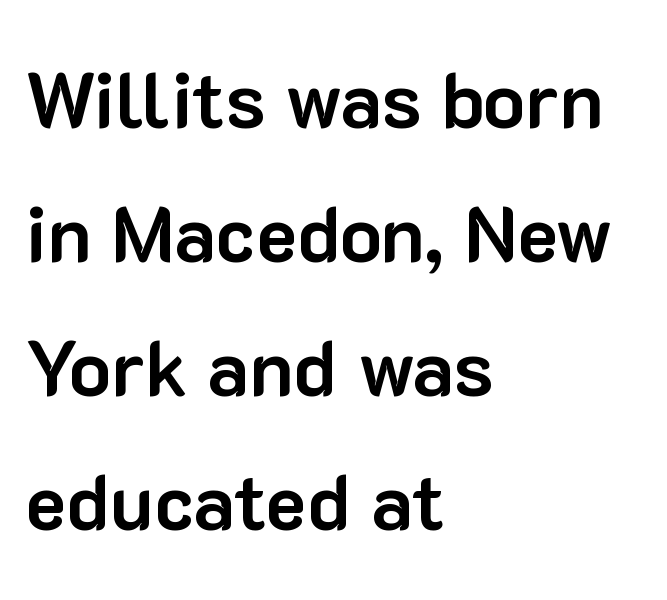
The axis of the letterforms is exactly vertical. The passage shown is typeset with a sans-serif family. Here the glyphs are tracked normally, forming tight word shapes. Think of a printed novel: that variable character pitch is what you see here. Typesetter's note: full bold, strokes at maximum text heaviness. Beneath every word, the page is bare.
